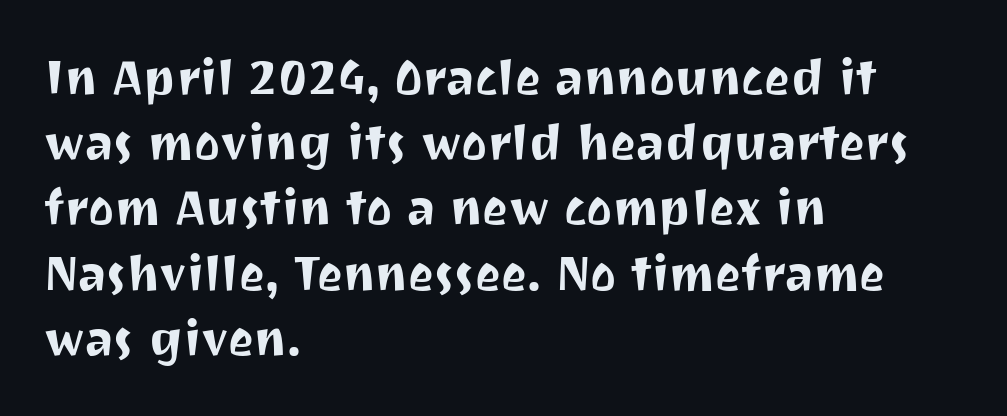
The image shows 49 px sans-serif type, upright; set left-aligned, normal line spacing (1.33x), normal letter spacing, not underlined; medium stroke contrast and a medium x-height.
